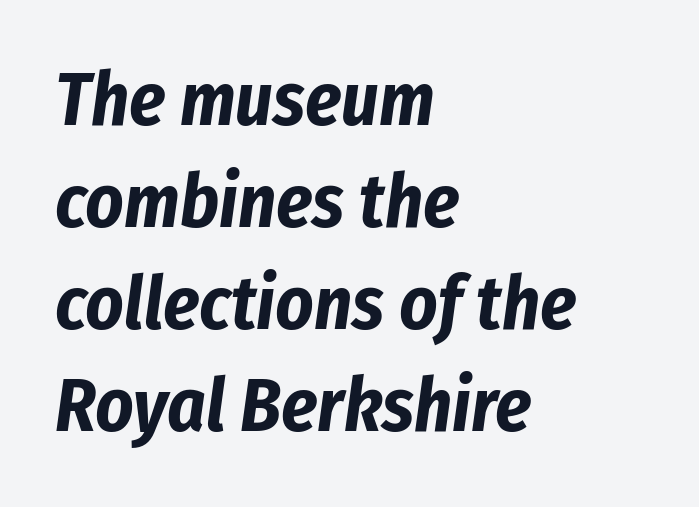
The image shows 74 px bold, condensed type, italic (leaning right); set left-aligned, normal line spacing (1.38x), normal letter spacing, not underlined; low stroke contrast and a medium x-height.
